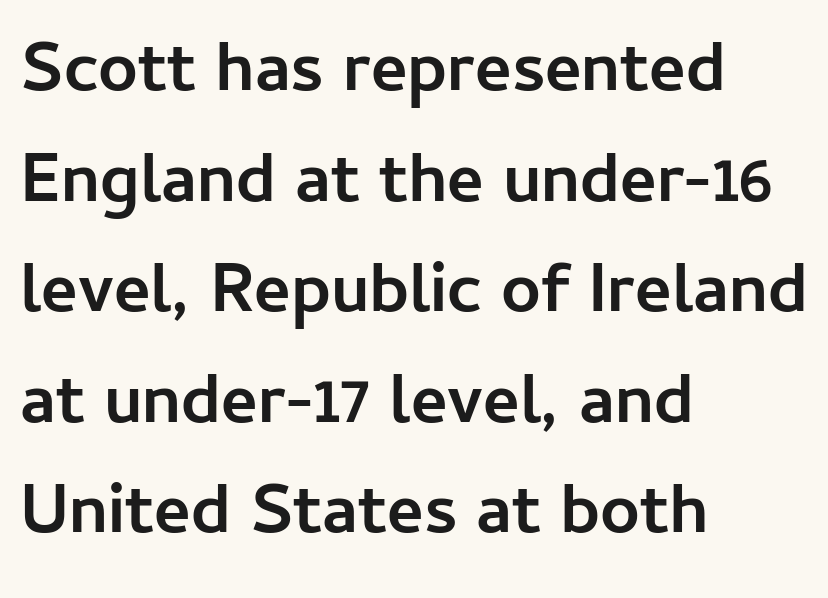
{"serif": "no", "italic": "no", "bold": "yes", "weight": "semibold", "width": "normal", "stroke_contrast": "low", "x_height": "medium", "monospaced": "no", "underline": "no", "align": "left", "line_spacing": "normal", "line_spacing_ratio": 1.58, "letter_spacing": "normal", "letter_spacing_em": 0.0, "glyph_px": 70}
